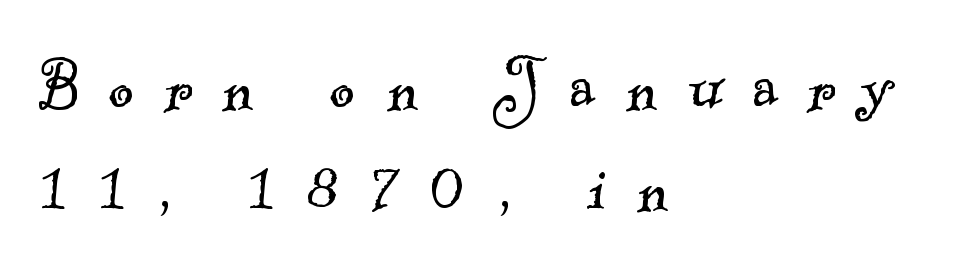
There is plenty of visible air inserted between adjacent glyphs. Summary of vertical rhythm: regular, with standard interline spacing. Any mark beneath the type? The region is blank. Heaviness? Minimal to ordinary, like unemphasized prose.
